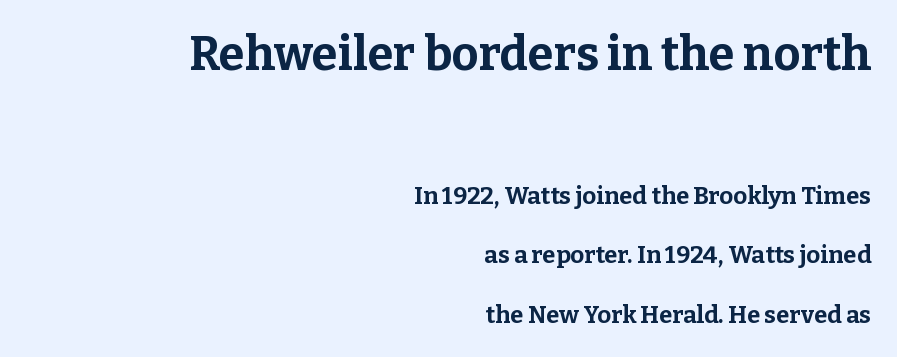
{"serif": "yes", "italic": "no", "bold": "yes", "weight": "bold", "width": "normal", "stroke_contrast": "low", "x_height": "medium", "monospaced": "no", "underline": "no", "align": "right", "line_spacing": "loose", "line_spacing_ratio": 2.49, "letter_spacing": "normal", "letter_spacing_em": 0.0, "larger_block": "first", "size_ratio": 1.96, "glyph_px": 47}
